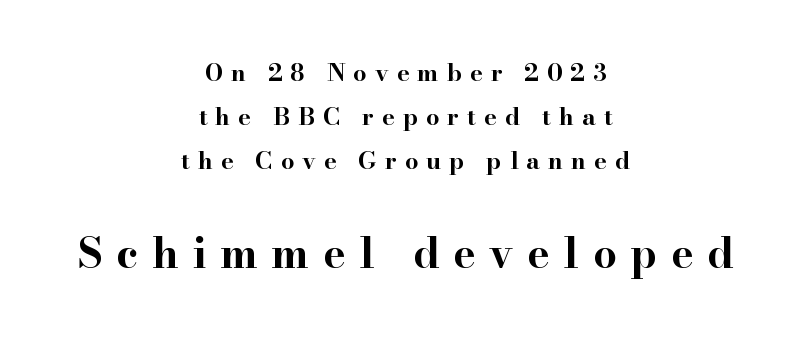
{"serif": "yes", "italic": "no", "bold": "yes", "weight": "bold", "width": "wide", "stroke_contrast": "high", "x_height": "small", "monospaced": "no", "underline": "no", "align": "center", "line_spacing_ratio": 1.84, "letter_spacing": "wide", "letter_spacing_em": 0.33, "larger_block": "second", "size_ratio": 1.75, "glyph_px": 42}
